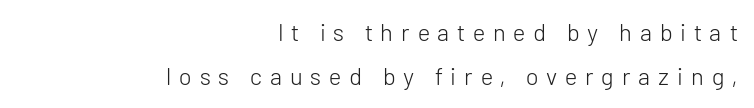
{"italic": "no", "bold": "no", "underline": "no", "align": "right", "line_spacing_ratio": 1.85, "letter_spacing": "wide", "letter_spacing_em": 0.33, "glyph_px": 24}
